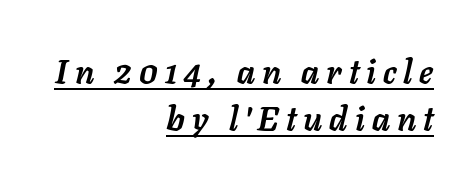
{"italic": "yes", "lean": "right", "slant_degrees": 11, "bold": "yes", "weight": "semibold", "width": "normal", "stroke_contrast": "low", "x_height": "medium", "monospaced": "no", "underline": "yes", "align": "right", "line_spacing": "normal", "line_spacing_ratio": 1.42, "letter_spacing": "wide", "letter_spacing_em": 0.21, "glyph_px": 33}
